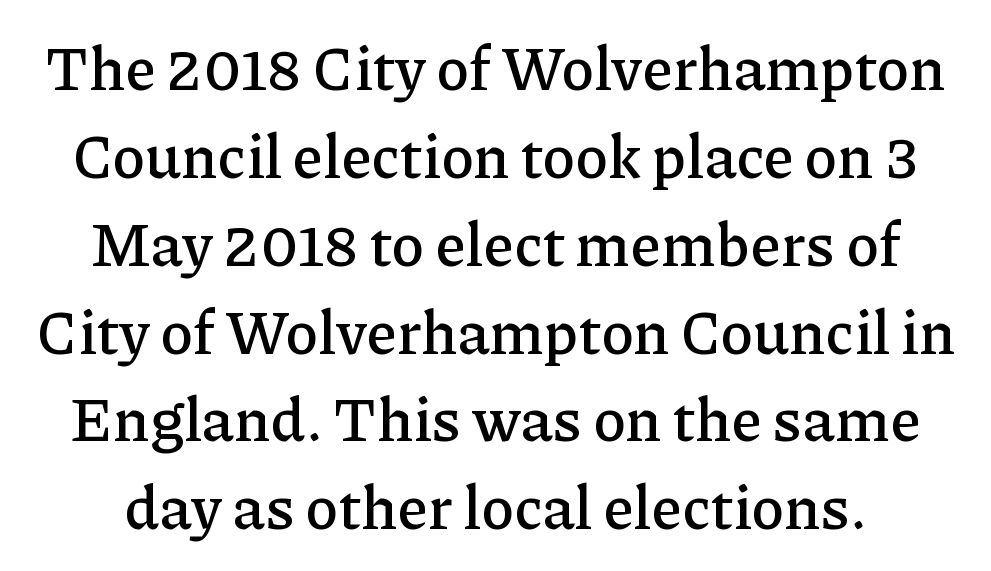
Typographically, this falls in the serif category. The type is set solid horizontally, with unmodified tracking. Notice how descenders clear the ascenders below comfortably — that's standard leading. Underlining? Definitely not there.
